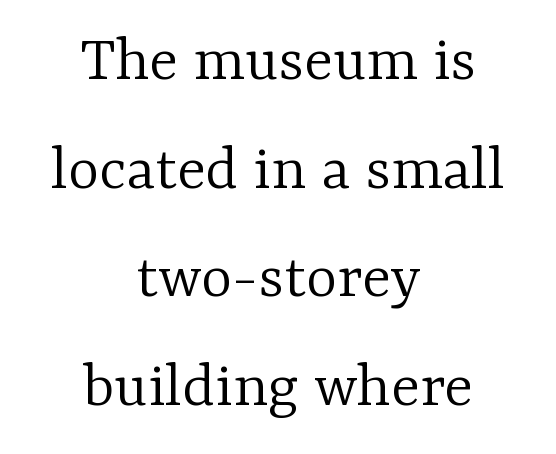
{"serif": "yes", "italic": "no", "bold": "no", "weight": "light", "width": "normal", "stroke_contrast": "low", "x_height": "medium", "monospaced": "no", "underline": "no", "align": "center", "line_spacing": "normal", "line_spacing_ratio": 1.62, "letter_spacing": "normal", "letter_spacing_em": 0.0, "glyph_px": 67}
